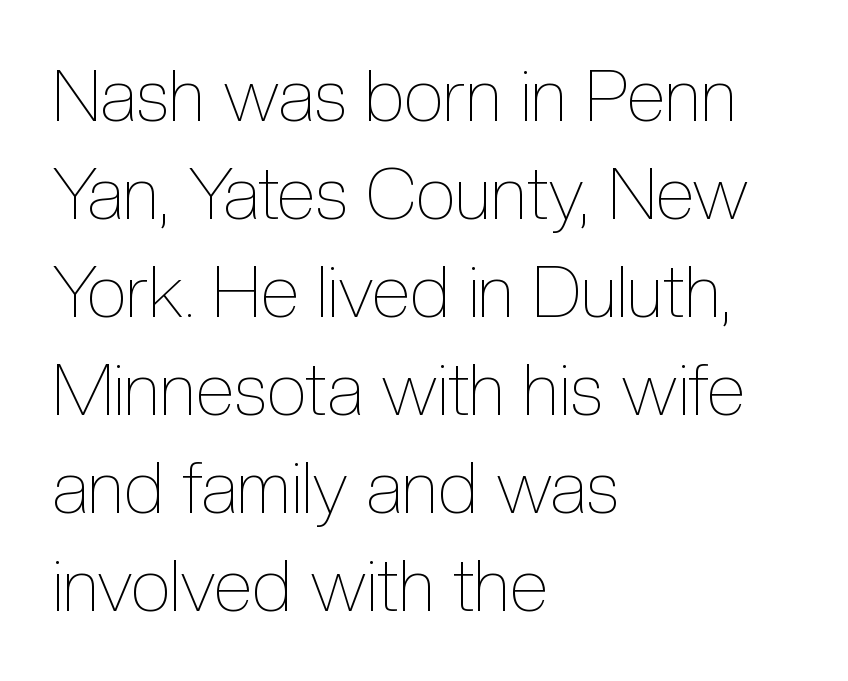
The zone under the glyphs is completely vacant. The passage shown stacks its lines at a standard gap. Italic: no, the glyphs are upright roman. Short note: letters normally spaced. Where is the straight margin? On the left. The passage shown is typed in a proportional face where columns would drift.
